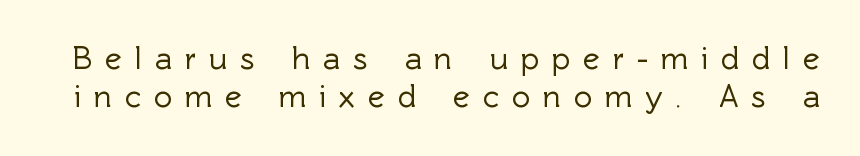
{"serif": "no", "italic": "no", "width": "normal", "x_height": "medium", "monospaced": "no", "underline": "no", "line_spacing_ratio": 1.2, "letter_spacing": "wide", "letter_spacing_em": 0.4, "glyph_px": 32}
